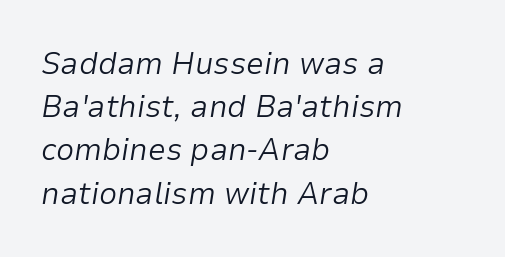
Q: Is the text bold? A: No.
Q: Is the text italic (slanted)? A: Yes, it leans right by about 9 degrees.
Q: Is the text underlined? A: No.
Q: How is the paragraph aligned? A: Left-aligned.
Q: Is the spacing between letters normal or unusually wide? A: Normal.
Q: Is the spacing between lines tight, normal or loose? A: Normal.
Q: Width (condensed, normal, or wide)? A: Normal.
Q: Stroke contrast? A: Low.
Q: x-height? A: Medium.
Q: Monospaced? A: No.
